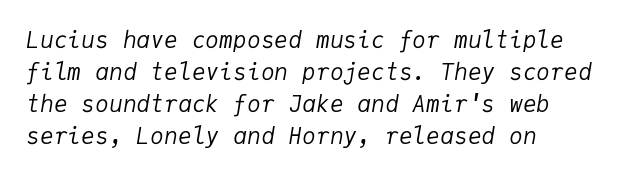
The line texture is even and compact thanks to regular tracking. This sample uses an oblique cut, with every glyph tilted off the vertical. Every row of glyphs begins at an identical x-position on the left. The space beneath each line is pristine and unruled. Rows of type keep a routine distance in the vertical direction.
